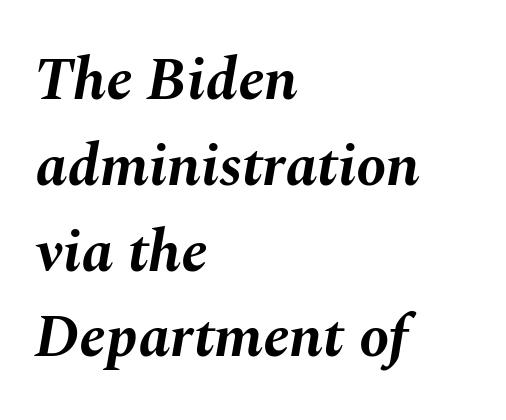
If you measured baseline to baseline, you'd find a middling distance. Nobody touched the tracking dial on this one. Underlining? Definitely not there. The lines are quadded left.
